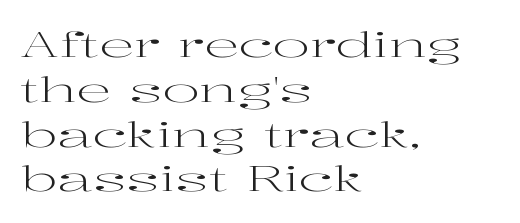
The image shows 35 px regular-weight, wide serif type, upright; set left-aligned, normal line spacing (1.28x), normal letter spacing, not underlined; high stroke contrast and a medium x-height.
